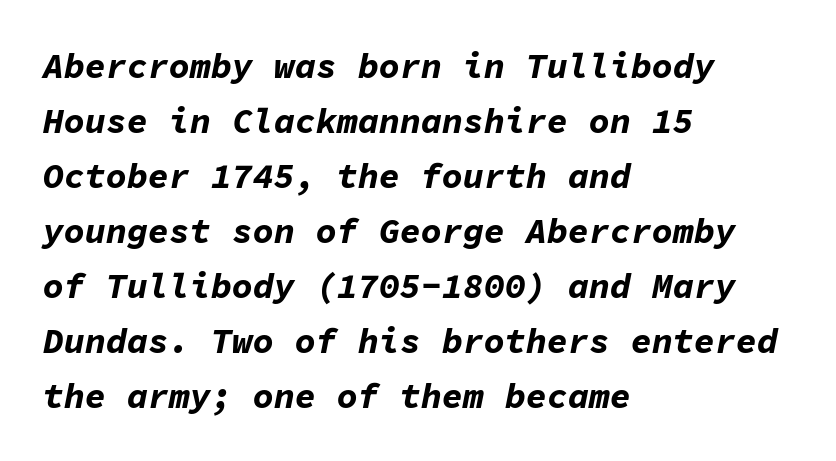
{"italic": "yes", "lean": "right", "slant_degrees": 11, "bold": "yes", "weight": "bold", "width": "normal", "stroke_contrast": "low", "x_height": "medium", "monospaced": "yes", "underline": "no", "align": "left", "line_spacing": "normal", "line_spacing_ratio": 1.57, "letter_spacing": "normal", "letter_spacing_em": 0.0, "glyph_px": 35}
